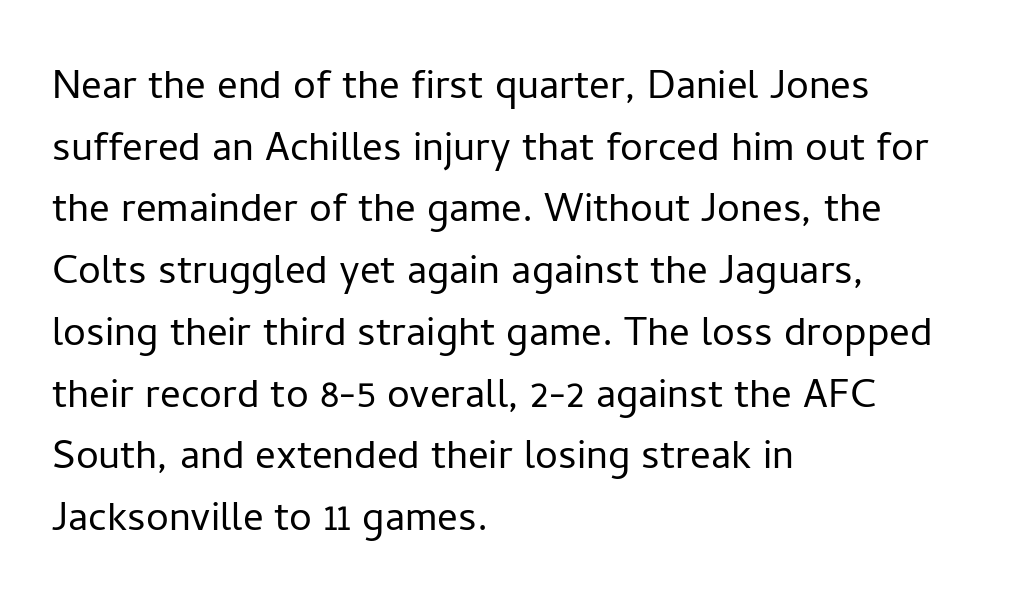
Does the lettering tilt? It doesn't — this is upright. Nothing sits at the stroke ends, so this counts as sans-serif. Think of a printed novel: that variable character pitch is what you see here. Has an underline been added? It has not.
